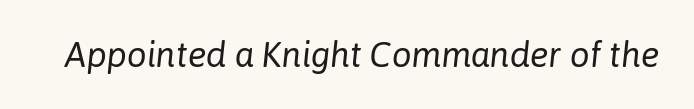
Q: Is the text bold? A: No.
Q: Is the text italic (slanted)? A: Yes, it leans right by about 6 degrees.
Q: Is the text underlined? A: No.
Q: Is the spacing between letters normal or unusually wide? A: Normal.
Q: Width (condensed, normal, or wide)? A: Normal.
Q: Stroke contrast? A: Low.
Q: x-height? A: Medium.
Q: Monospaced? A: No.
